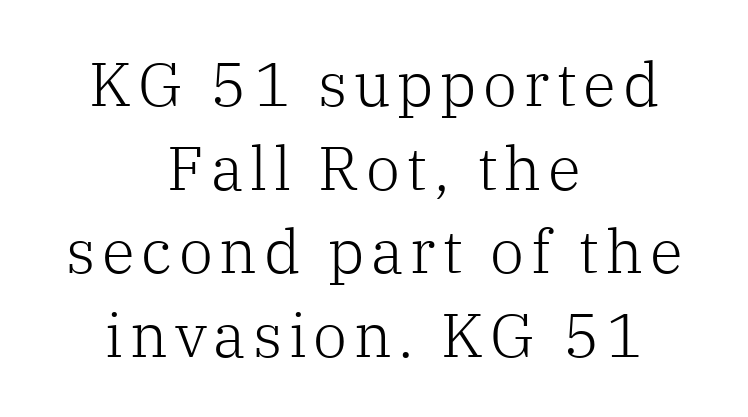
A quiet, ordinary-to-light weight characterises the typeface. Style check: upright. I'd call this a serif setting — the letters wear small feet. The block of text has a typical density, with ordinary space between rows.
